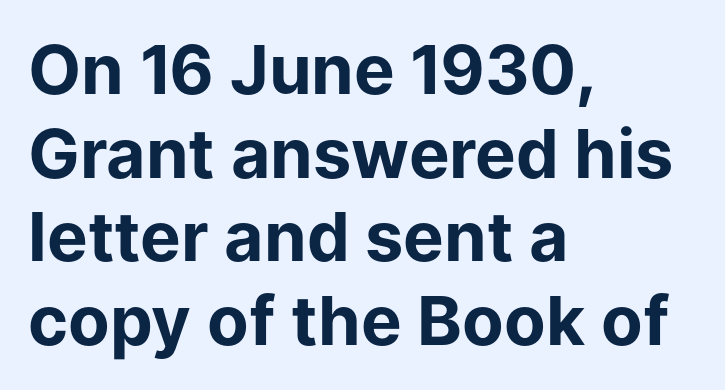
Q: Is the text bold? A: Yes.
Q: Is the text italic (slanted)? A: No, it is upright.
Q: Is the typeface a serif or a sans-serif typeface? A: Sans-serif.
Q: Is the text underlined? A: No.
Q: How is the paragraph aligned? A: Left-aligned.
Q: Is the spacing between letters normal or unusually wide? A: Normal.
Q: Width (condensed, normal, or wide)? A: Normal.
Q: Stroke contrast? A: Low.
Q: x-height? A: Medium.
Q: Monospaced? A: No.
